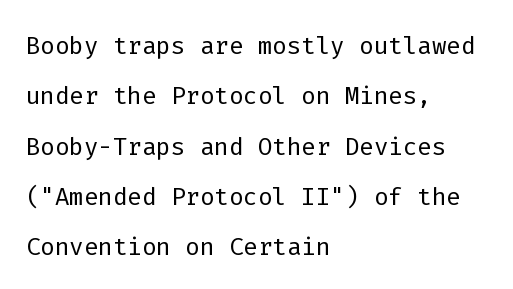
{"serif": "no", "italic": "no", "bold": "no", "weight": "light", "width": "normal", "stroke_contrast": "low", "x_height": "medium", "monospaced": "yes", "underline": "no", "align": "left", "line_spacing": "normal", "line_spacing_ratio": 1.48, "letter_spacing": "normal", "letter_spacing_em": 0.0, "glyph_px": 34}
